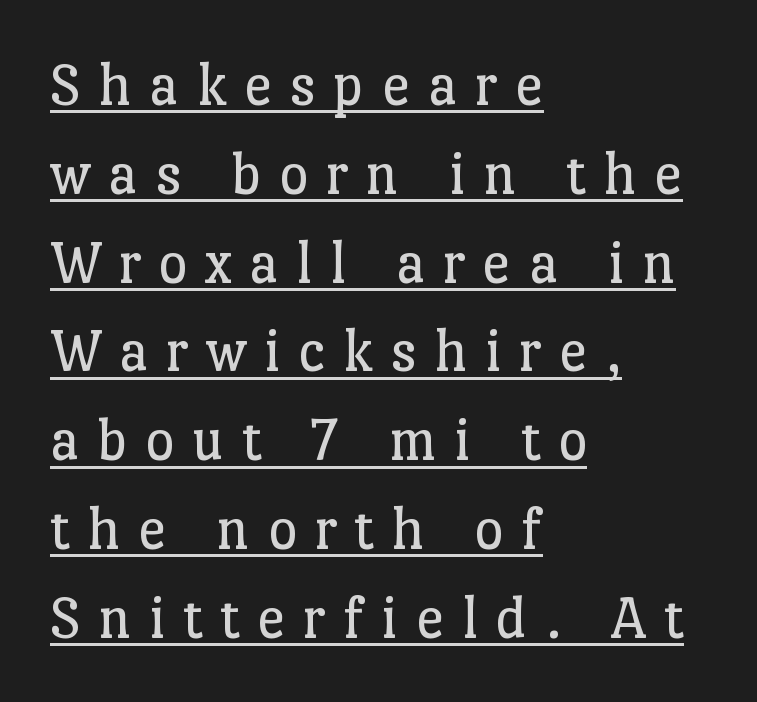
Q: Is the text bold? A: No.
Q: Is the text italic (slanted)? A: No, it is upright.
Q: Is the typeface a serif or a sans-serif typeface? A: Serif.
Q: Is the text underlined? A: Yes.
Q: How is the paragraph aligned? A: Left-aligned.
Q: Is the spacing between letters normal or unusually wide? A: Unusually wide.
Q: Is the spacing between lines tight, normal or loose? A: Normal.
Q: Width (condensed, normal, or wide)? A: Normal.
Q: Stroke contrast? A: Low.
Q: x-height? A: Medium.
Q: Monospaced? A: No.
